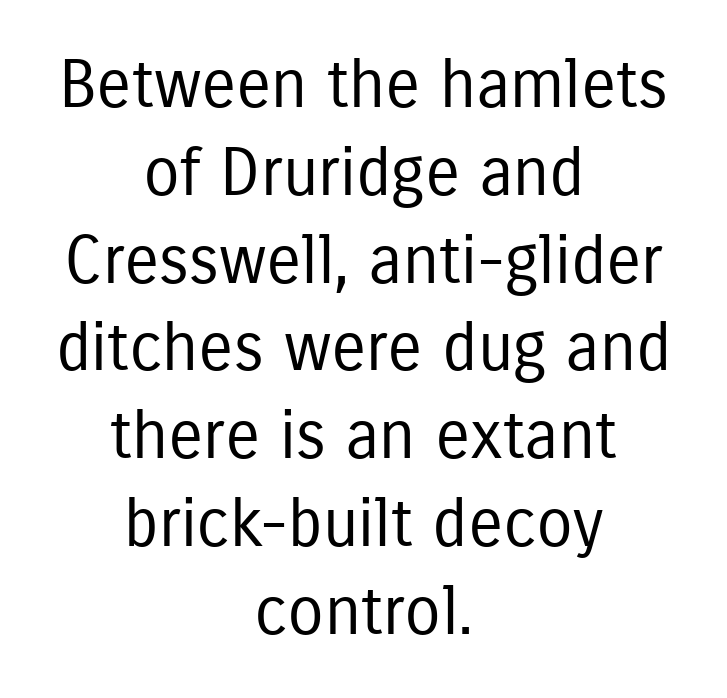
Classification — sans serif. This reads as an unemphasized weight, regular at the heaviest. The face used here is proportionally spaced, like ordinary book or web type. Compared with typical paragraphs, the rows here are spaced about the same.
